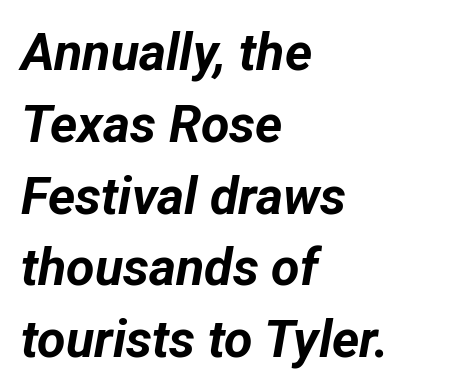
{"italic": "yes", "lean": "right", "slant_degrees": 12, "bold": "yes", "weight": "bold", "width": "normal", "stroke_contrast": "low", "x_height": "medium", "monospaced": "no", "underline": "no", "align": "left", "line_spacing": "normal", "line_spacing_ratio": 1.38, "letter_spacing": "normal", "letter_spacing_em": 0.0, "glyph_px": 52}
